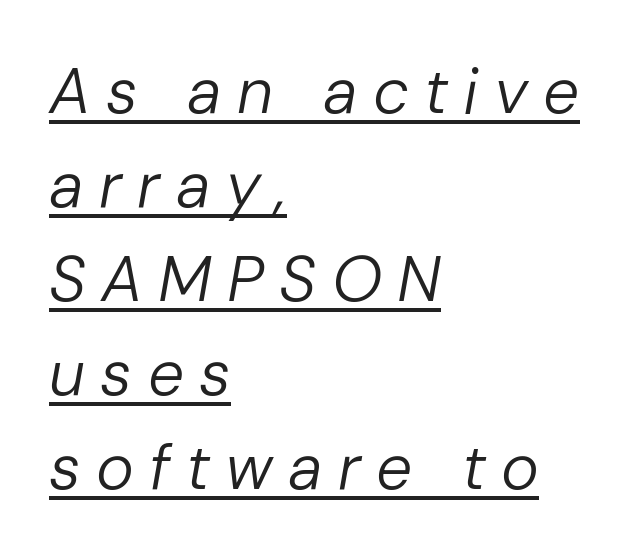
The image shows 64 px regular-weight type, italic (leaning right); set left-aligned, normal line spacing (1.47x), unusually wide letter spacing (+0.24 em), underlined; low stroke contrast and a medium x-height.
